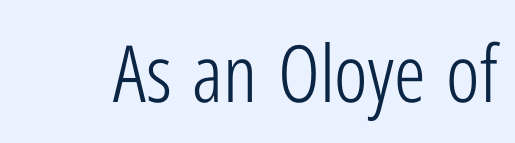
The foot of each line stays bare and open. Each word holds together tightly as a unit, with standard inter-letter gaps. The letters advance in unequal steps, a hallmark of proportional type. No italicization has been applied; the sample stays upright.
